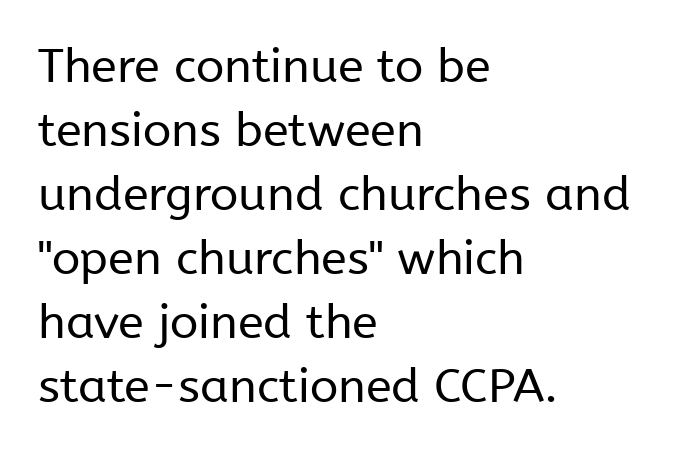
{"serif": "no", "italic": "no", "bold": "no", "weight": "regular", "width": "normal", "stroke_contrast": "low", "x_height": "medium", "monospaced": "no", "underline": "no", "align": "left", "line_spacing": "normal", "line_spacing_ratio": 1.36, "letter_spacing": "normal", "letter_spacing_em": 0.0, "glyph_px": 47}
